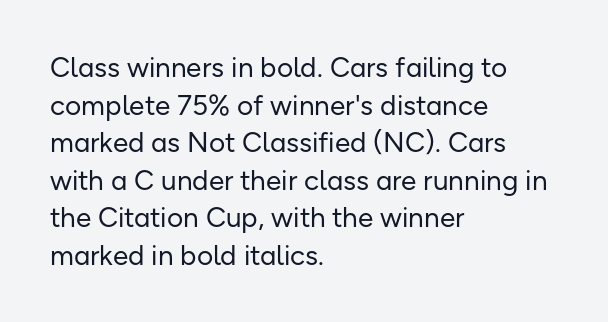
{"serif": "no", "italic": "no", "bold": "no", "weight": "regular", "width": "normal", "stroke_contrast": "low", "x_height": "medium", "monospaced": "no", "underline": "no", "align": "left", "line_spacing": "normal", "line_spacing_ratio": 1.34, "letter_spacing": "normal", "letter_spacing_em": 0.0, "glyph_px": 28}
